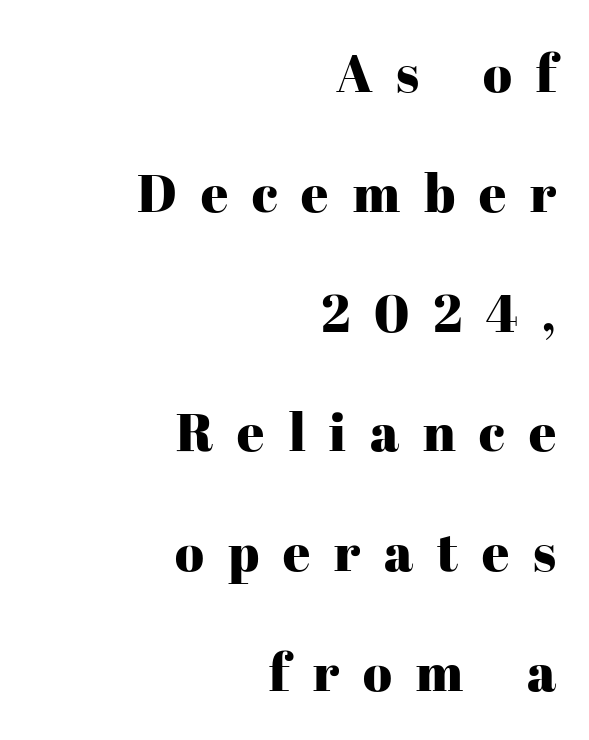
Q: Is the text italic (slanted)? A: No, it is upright.
Q: Is the typeface a serif or a sans-serif typeface? A: Serif.
Q: Is the text underlined? A: No.
Q: How is the paragraph aligned? A: Right-aligned.
Q: Is the spacing between letters normal or unusually wide? A: Unusually wide.
Q: Is the spacing between lines tight, normal or loose? A: Loose.
Q: Width (condensed, normal, or wide)? A: Normal.
Q: Stroke contrast? A: High.
Q: x-height? A: Medium.
Q: Monospaced? A: No.
